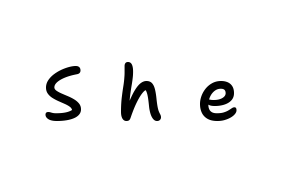
{"serif": "no", "italic": "no", "bold": "semi", "weight": "semibold", "width": "normal", "stroke_contrast": "low", "x_height": "medium", "monospaced": "no", "underline": "no", "letter_spacing": "wide", "letter_spacing_em": 0.41, "glyph_px": 76}
